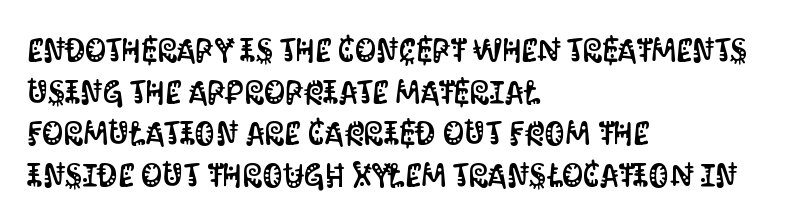
{"serif": "no", "italic": "no", "width": "condensed", "stroke_contrast": "medium", "x_height": "large", "monospaced": "no", "underline": "no", "align": "left", "line_spacing": "normal", "line_spacing_ratio": 1.26, "letter_spacing": "normal", "letter_spacing_em": 0.0, "glyph_px": 33}
